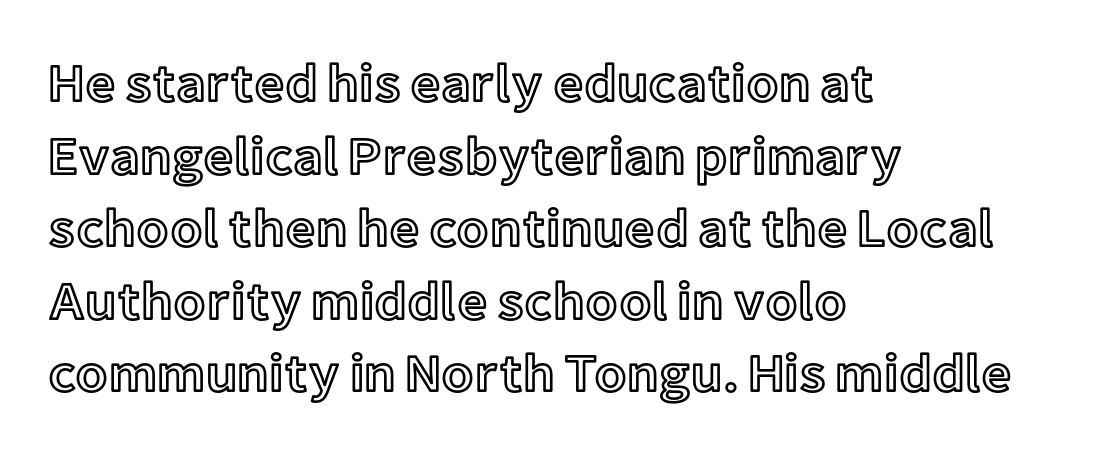
The image shows 53 px text type, upright; set left-aligned, normal line spacing (1.37x), normal letter spacing, not underlined; a medium x-height.
